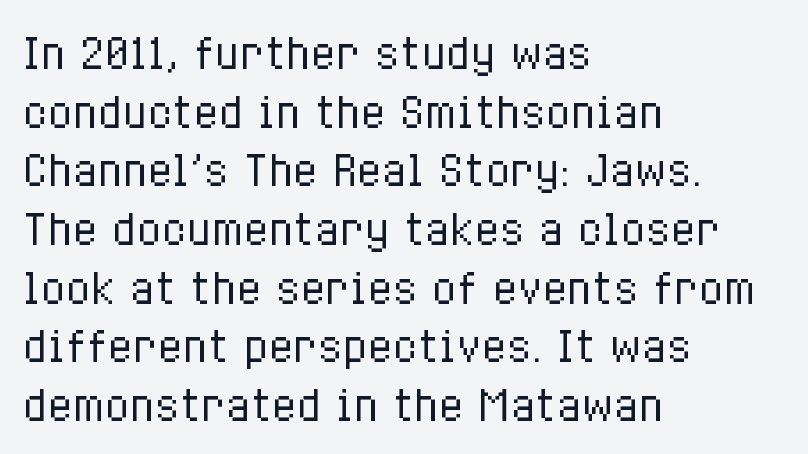
Posture: straight, roman, zero tilt. Vertical stems look standard width or narrower in stroke. The area under the type is left untouched. What's the leading like? Ordinary, nothing unusual. Left-aligned paragraph, ragged on the right. The face used here is proportionally spaced, like ordinary book or web type.
